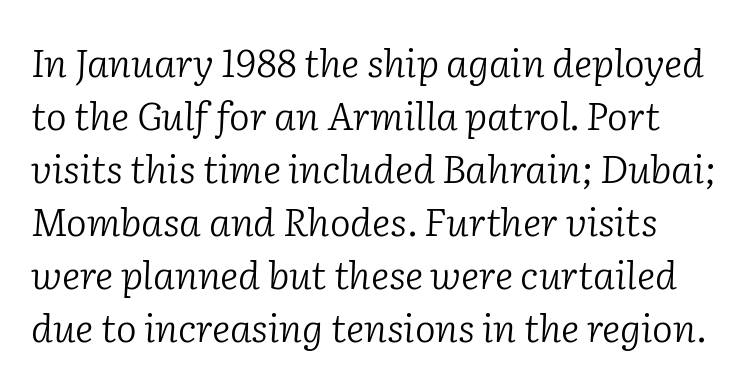
{"serif": "yes", "italic": "yes", "lean": "right", "slant_degrees": 2, "bold": "no", "weight": "light", "width": "normal", "stroke_contrast": "low", "x_height": "medium", "monospaced": "no", "underline": "no", "line_spacing": "normal", "line_spacing_ratio": 1.36, "letter_spacing": "normal", "letter_spacing_em": 0.0, "glyph_px": 39}
